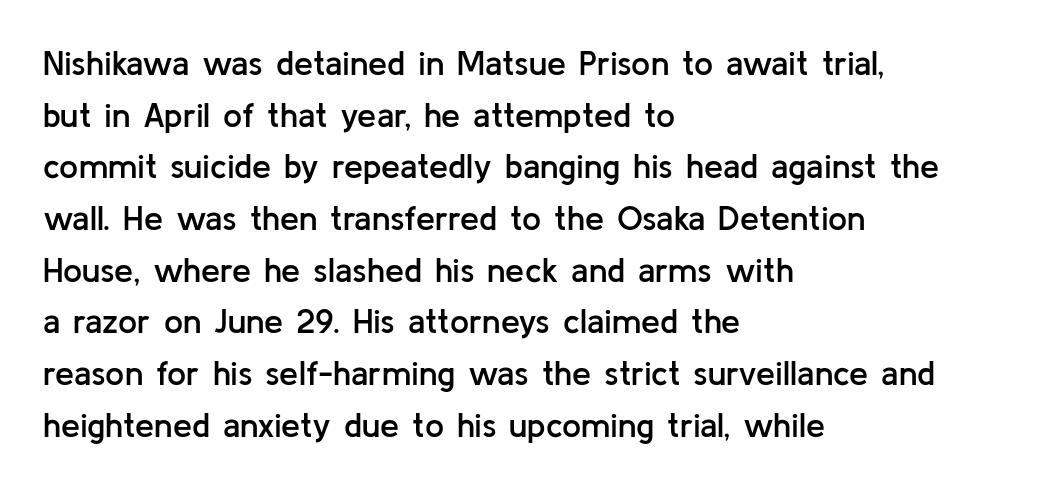
Q: Is the text bold? A: Semi-bold.
Q: Is the text italic (slanted)? A: No, it is upright.
Q: Is the typeface a serif or a sans-serif typeface? A: Sans-serif.
Q: Is the text underlined? A: No.
Q: How is the paragraph aligned? A: Left-aligned.
Q: Is the spacing between letters normal or unusually wide? A: Normal.
Q: Is the spacing between lines tight, normal or loose? A: Normal.
Q: Width (condensed, normal, or wide)? A: Normal.
Q: Stroke contrast? A: Low.
Q: x-height? A: Medium.
Q: Monospaced? A: No.
